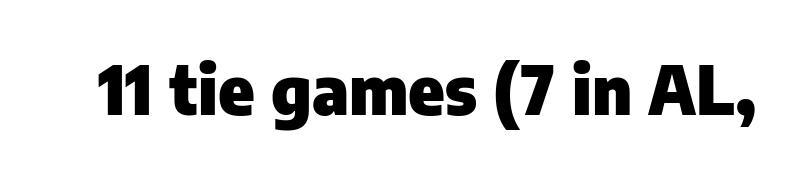
Q: Is the text bold? A: Yes.
Q: Is the text italic (slanted)? A: No, it is upright.
Q: Is the typeface a serif or a sans-serif typeface? A: Sans-serif.
Q: Is the text underlined? A: No.
Q: Is the spacing between letters normal or unusually wide? A: Normal.
Q: Width (condensed, normal, or wide)? A: Normal.
Q: Stroke contrast? A: Low.
Q: x-height? A: Medium.
Q: Monospaced? A: No.
